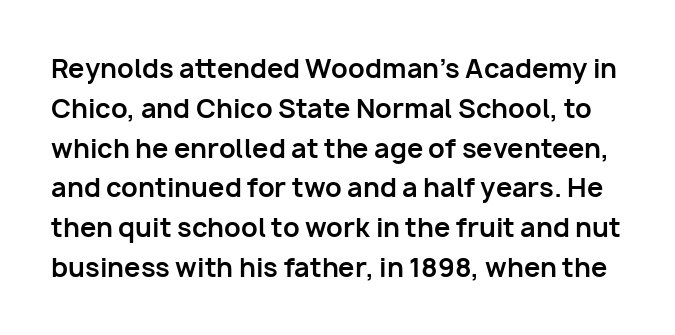
The image shows 26 px bold type, upright; set normal line spacing (1.53x), normal letter spacing, not underlined.
